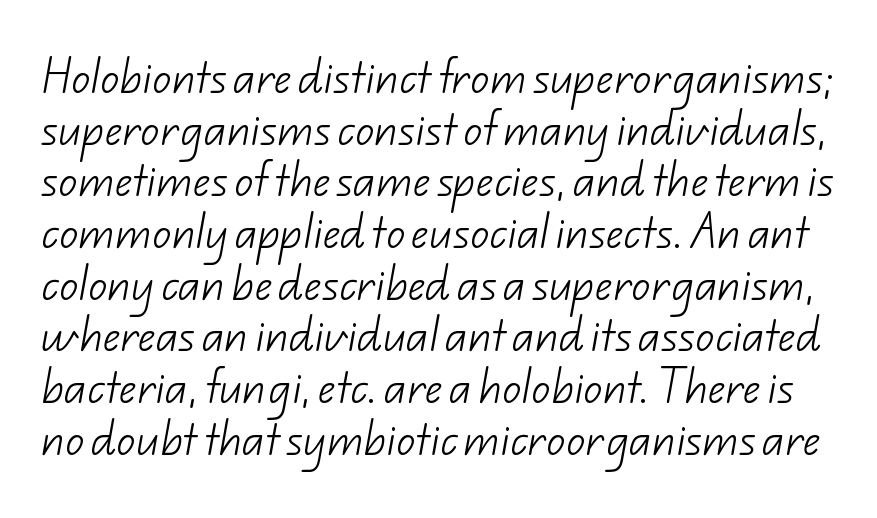
Q: Is the text bold? A: No.
Q: Is the typeface a serif or a sans-serif typeface? A: Sans-serif.
Q: Is the text underlined? A: No.
Q: Is the spacing between letters normal or unusually wide? A: Normal.
Q: Is the spacing between lines tight, normal or loose? A: Normal.
Q: Width (condensed, normal, or wide)? A: Normal.
Q: Stroke contrast? A: Low.
Q: x-height? A: Small.
Q: Monospaced? A: No.
